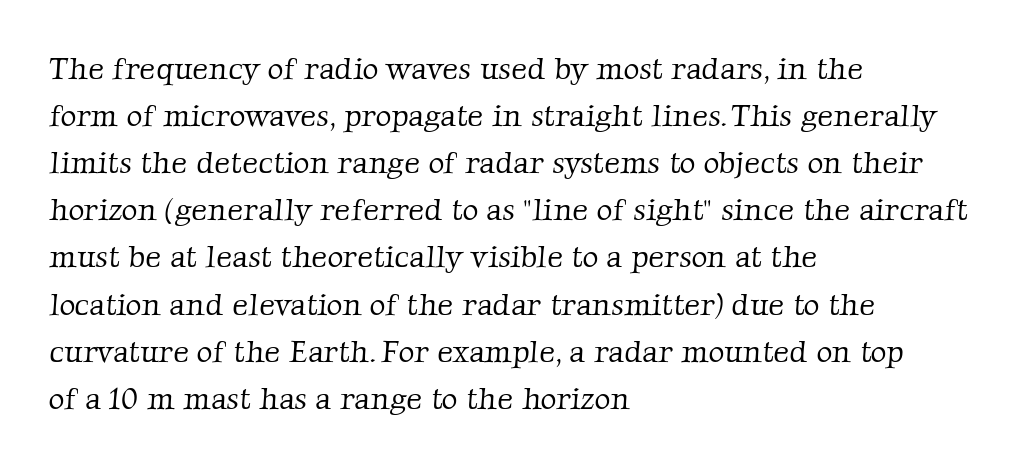
Quick note: interline space is typical. The rendering uses natural spacing where letterforms have individual widths. No extra ink here — the face is not bold. The compositor pushed each line to the left boundary.
